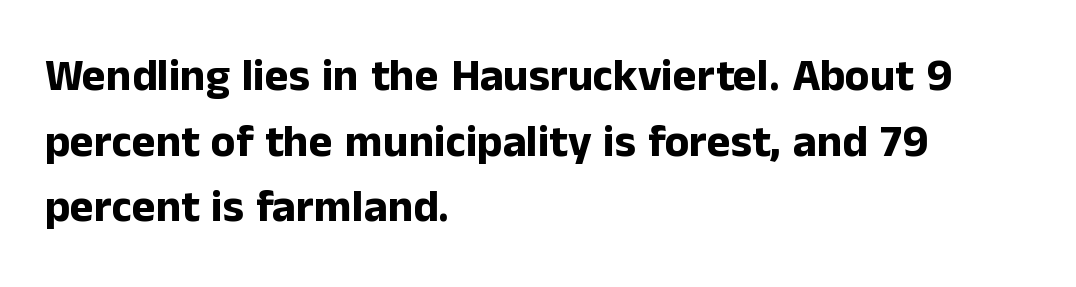
Spacing verdict: proportional, widths tailored to each character. Compared with a centered layout, this one pins lines to the left instead. Style check: upright. The rendering uses a bold face; every stroke is thick and dark.
